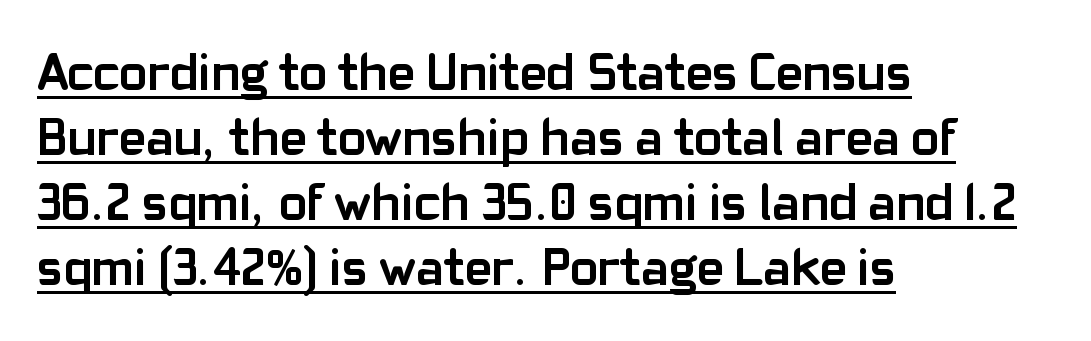
Q: Is the text bold? A: Yes.
Q: Is the text italic (slanted)? A: No, it is upright.
Q: Is the typeface a serif or a sans-serif typeface? A: Sans-serif.
Q: Is the text underlined? A: Yes.
Q: How is the paragraph aligned? A: Left-aligned.
Q: Is the spacing between letters normal or unusually wide? A: Normal.
Q: Is the spacing between lines tight, normal or loose? A: Normal.
Q: Width (condensed, normal, or wide)? A: Normal.
Q: Stroke contrast? A: Low.
Q: x-height? A: Medium.
Q: Monospaced? A: No.
